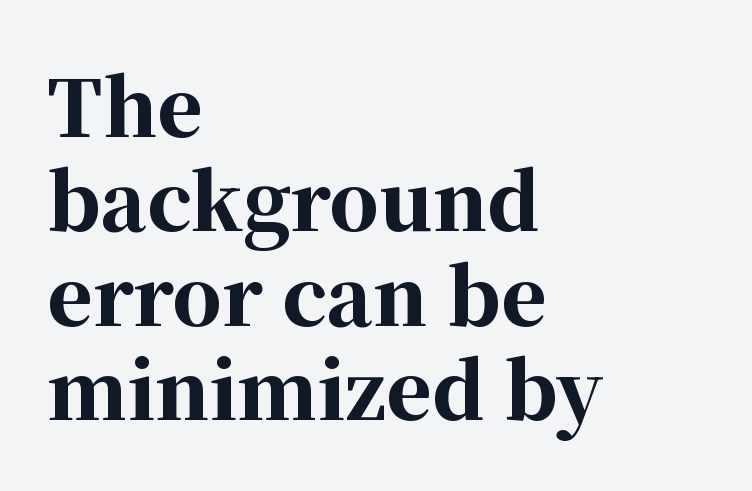
The image shows 78 px bold serif type, upright; set left-aligned, line spacing 1.21x, normal letter spacing, not underlined; high stroke contrast and a medium x-height.
